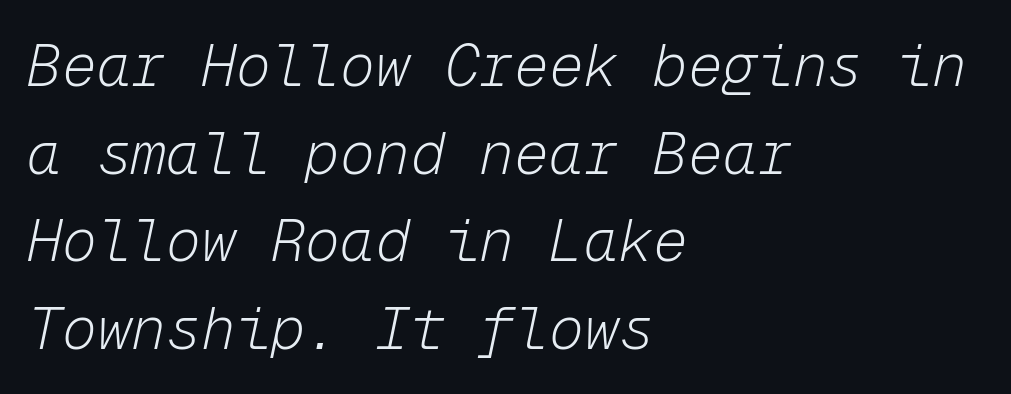
The image shows 58 px light type, italic (leaning right), monospaced; set left-aligned, normal line spacing (1.51x), normal letter spacing, not underlined; low stroke contrast and a medium x-height.
